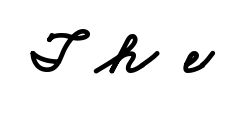
Only glyphs here, with clear space below each row. Proportional: the letters do not fall into vertical columns. Students, note that the glyphs here are deliberately spaced far apart. The designer went with a sans here, leaving each stem footless.
